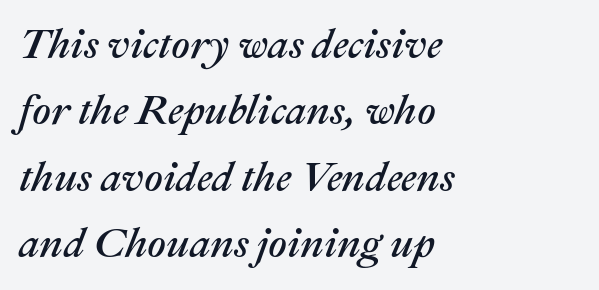
Descender tails drop into unmarked territory. Slant detected: the letters are inclined. Vertically, the passage feels balanced, rows spaced as you'd expect. This rendering leaves character spacing at its baseline value.
